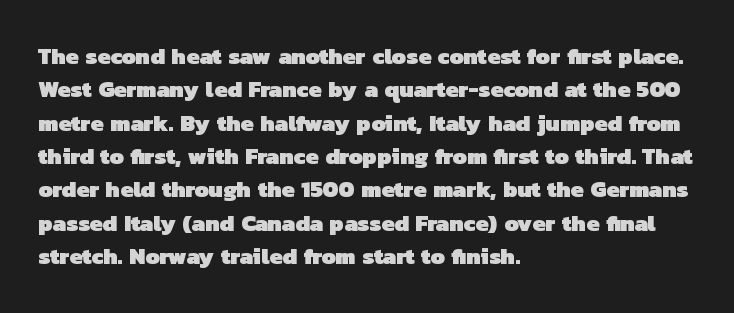
Q: Is the text bold? A: Yes.
Q: Is the text underlined? A: No.
Q: How is the paragraph aligned? A: Left-aligned.
Q: Is the spacing between letters normal or unusually wide? A: Normal.
Q: Is the spacing between lines tight, normal or loose? A: Normal.
